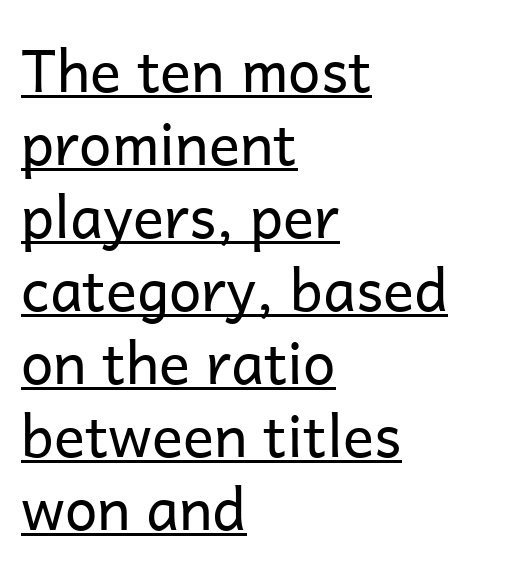
{"serif": "no", "italic": "no", "bold": "no", "weight": "regular", "width": "normal", "stroke_contrast": "low", "x_height": "medium", "monospaced": "no", "underline": "yes", "align": "left", "line_spacing": "normal", "line_spacing_ratio": 1.26, "letter_spacing": "normal", "letter_spacing_em": 0.0, "glyph_px": 58}
